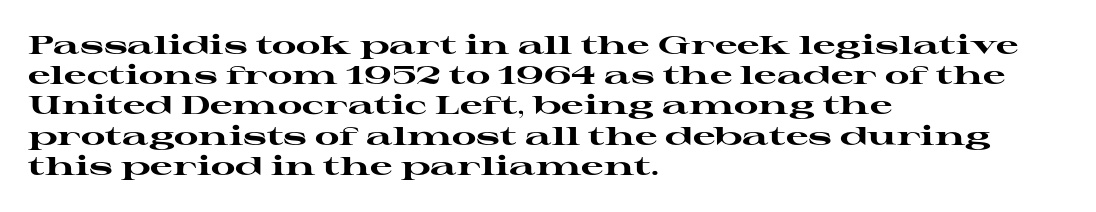
The passage shown is emphatically bold. The space directly below the letters is spotless. Tracking here is standard; glyphs follow each other at the usual distance. Where is the straight margin? On the left.
